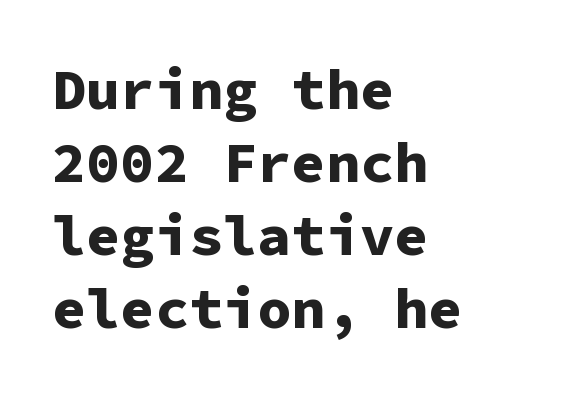
To sum up the face: it is a sans, with no serifs. Ascenders rise straight up at ninety degrees. One glance says typical: line gaps are just what's usual. Each letter, wide or thin by design, is forced into the same width here. Decoration check: the copy has no underline.
